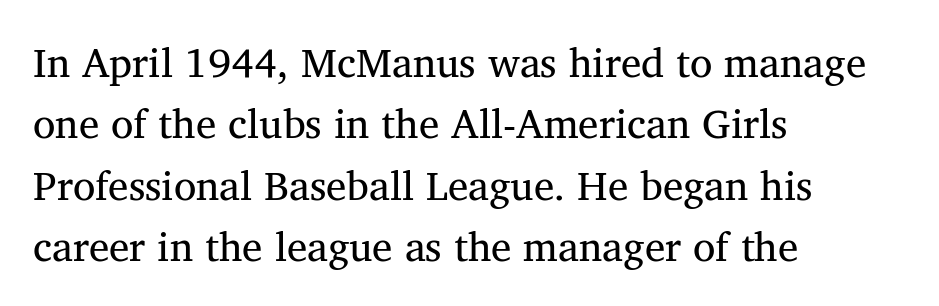
{"serif": "yes", "bold": "no", "weight": "regular", "width": "normal", "stroke_contrast": "medium", "x_height": "medium", "monospaced": "no", "underline": "no", "align": "left", "line_spacing": "normal", "line_spacing_ratio": 1.5, "letter_spacing": "normal", "letter_spacing_em": 0.0, "glyph_px": 41}
